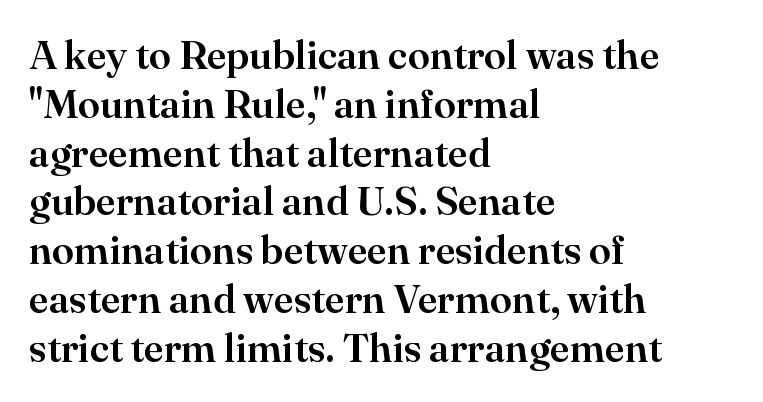
{"serif": "yes", "italic": "no", "width": "normal", "stroke_contrast": "high", "x_height": "small", "monospaced": "no", "underline": "no", "align": "left", "line_spacing_ratio": 1.22, "letter_spacing": "normal", "letter_spacing_em": 0.0, "glyph_px": 40}
